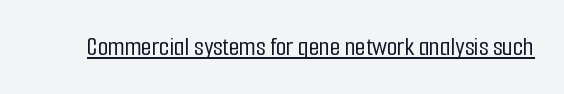
In terms of letterspacing, this is plain default setting. Ascenders rise straight up at ninety degrees. Underline: present.
